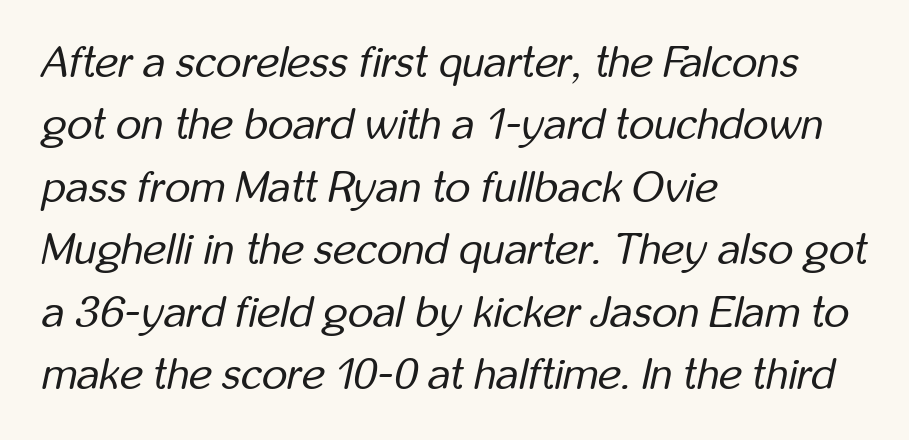
Q: Is the text bold? A: No.
Q: Is the text italic (slanted)? A: Yes, it leans right by about 12 degrees.
Q: Is the text underlined? A: No.
Q: How is the paragraph aligned? A: Left-aligned.
Q: Is the spacing between letters normal or unusually wide? A: Normal.
Q: Is the spacing between lines tight, normal or loose? A: Normal.
Q: Width (condensed, normal, or wide)? A: Condensed.
Q: Stroke contrast? A: Low.
Q: x-height? A: Medium.
Q: Monospaced? A: No.
